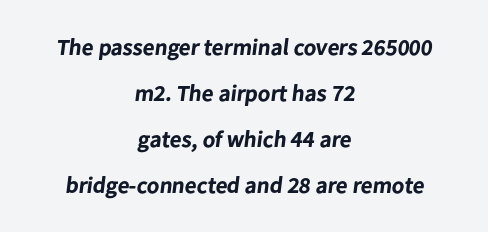
Q: Is the text bold? A: Yes.
Q: Is the text underlined? A: No.
Q: How is the paragraph aligned? A: Centered.
Q: Is the spacing between letters normal or unusually wide? A: Normal.
Q: Is the spacing between lines tight, normal or loose? A: Loose.
